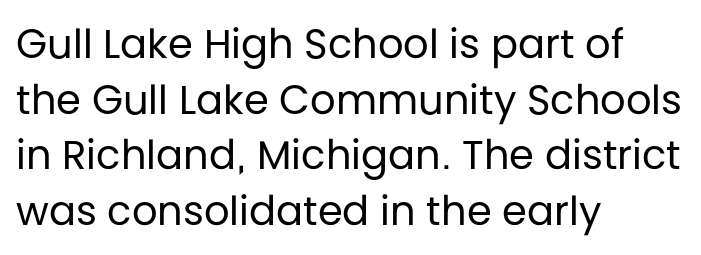
{"serif": "no", "italic": "no", "bold": "no", "weight": "regular", "width": "normal", "stroke_contrast": "low", "x_height": "large", "monospaced": "no", "underline": "no", "align": "left", "line_spacing": "normal", "line_spacing_ratio": 1.39, "letter_spacing": "normal", "letter_spacing_em": 0.0, "glyph_px": 40}
